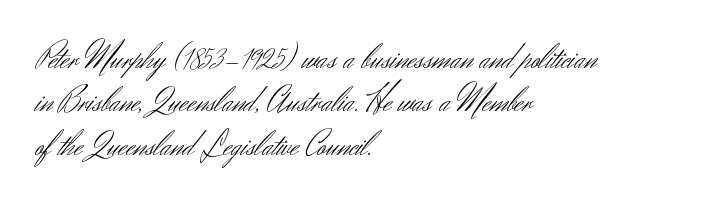
The characters display no serif detailing; their extremities are plain. Counters stay open thanks to moderate or lighter strokes. Nobody drew a line under any word here. Typeset ragged right — the left edge is the straight one. Letter spacing: default. The letters advance in unequal steps, a hallmark of proportional type.
